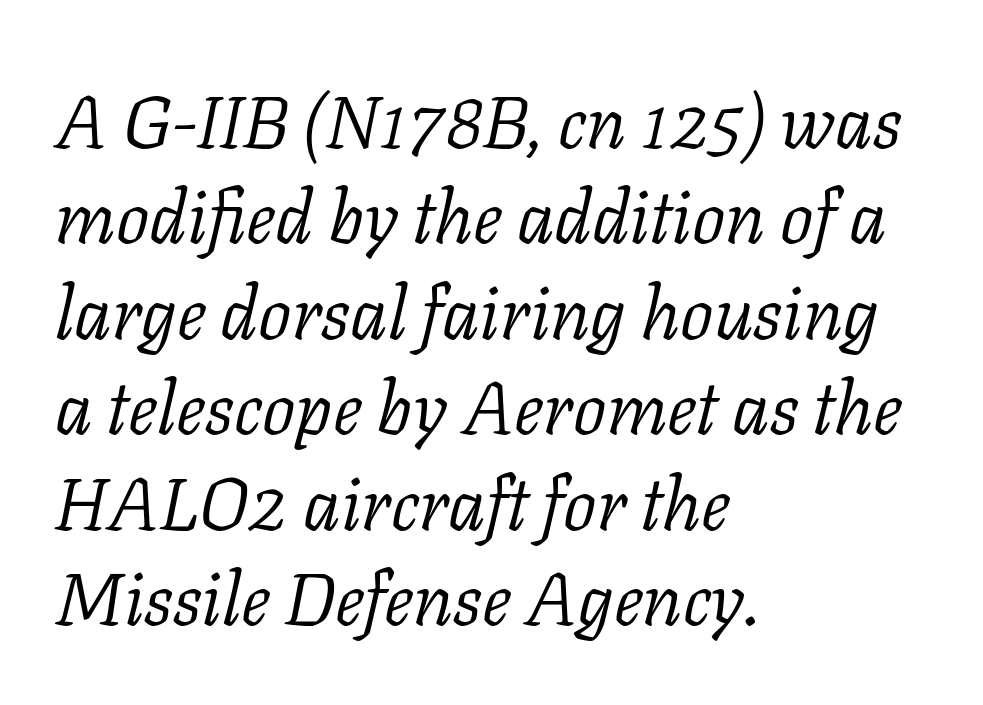
Q: Is the text bold? A: No.
Q: Is the text italic (slanted)? A: Yes, it leans right by about 11 degrees.
Q: Is the typeface a serif or a sans-serif typeface? A: Serif.
Q: Is the text underlined? A: No.
Q: How is the paragraph aligned? A: Left-aligned.
Q: Is the spacing between letters normal or unusually wide? A: Normal.
Q: Is the spacing between lines tight, normal or loose? A: Normal.
Q: Width (condensed, normal, or wide)? A: Normal.
Q: Stroke contrast? A: Low.
Q: x-height? A: Medium.
Q: Monospaced? A: No.
